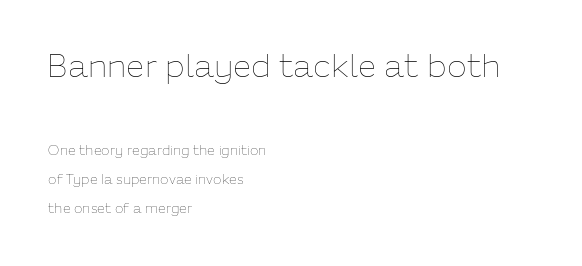
{"italic": "no", "bold": "no", "weight": "thin", "width": "normal", "stroke_contrast": "low", "x_height": "medium", "monospaced": "no", "underline": "no", "align": "left", "line_spacing": "loose", "line_spacing_ratio": 2.08, "letter_spacing": "normal", "letter_spacing_em": 0.0, "larger_block": "first", "size_ratio": 2.36, "glyph_px": 33}
